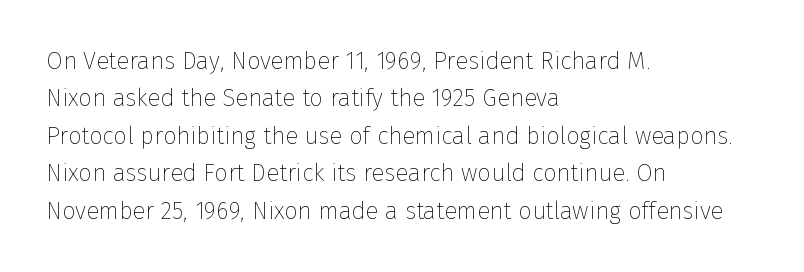
Q: Is the text bold? A: No.
Q: Is the text italic (slanted)? A: No, it is upright.
Q: Is the text underlined? A: No.
Q: How is the paragraph aligned? A: Left-aligned.
Q: Is the spacing between letters normal or unusually wide? A: Normal.
Q: Is the spacing between lines tight, normal or loose? A: Normal.
